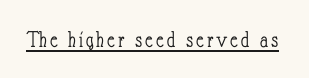
This reads as an unemphasized weight, regular at the heaviest. A typographer would call this underscored text. Posture: upright roman.
